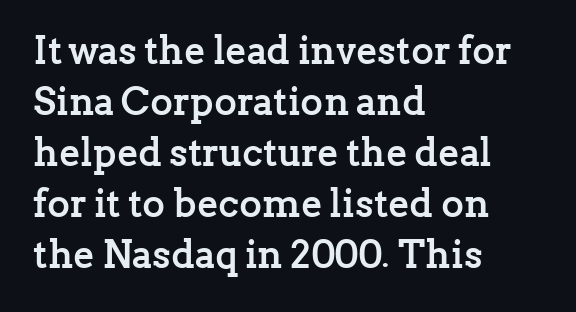
The image shows 39 px semibold serif type, upright; set left-aligned, normal line spacing (1.31x), normal letter spacing, not underlined; low stroke contrast and a medium x-height.
